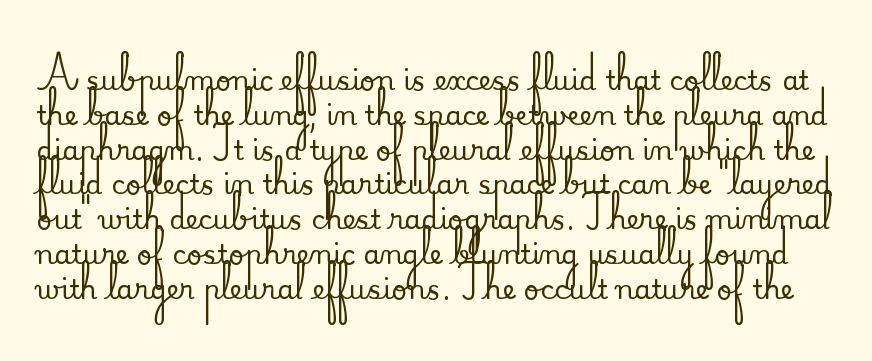
The image shows 27 px text type, upright; set normal line spacing (1.29x), normal letter spacing, not underlined.
